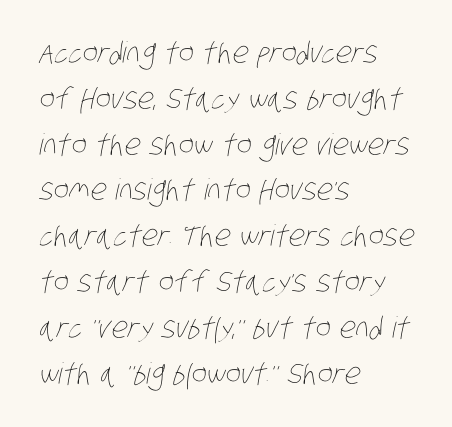
The image shows 29 px thin, condensed type; set left-aligned, normal line spacing (1.58x), normal letter spacing, not underlined; low stroke contrast and a large x-height.
